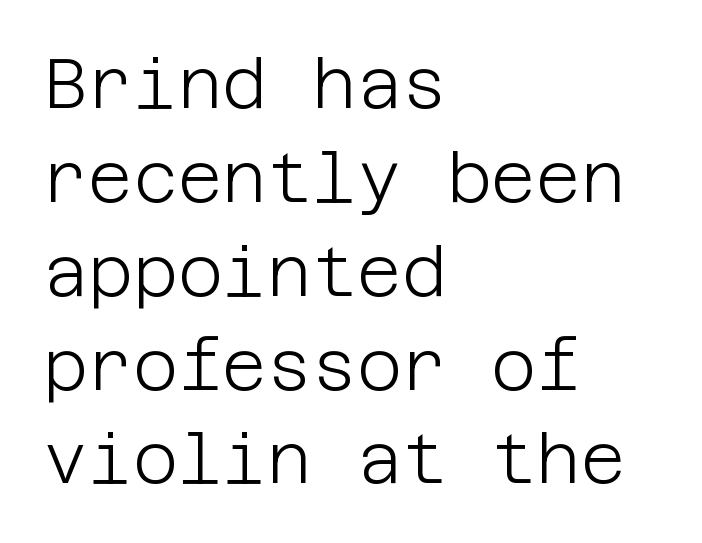
{"serif": "no", "italic": "no", "bold": "no", "weight": "light", "width": "normal", "stroke_contrast": "low", "x_height": "large", "underline": "no", "align": "left", "line_spacing": "normal", "line_spacing_ratio": 1.36, "letter_spacing": "normal", "letter_spacing_em": 0.0, "glyph_px": 69}
